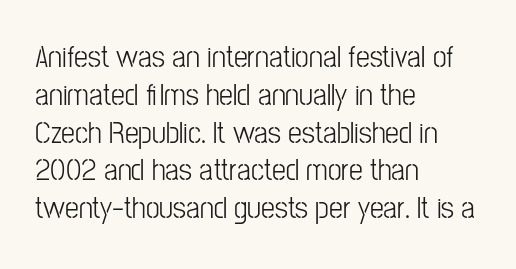
The image shows 31 px light, condensed sans-serif type, upright; set left-aligned, line spacing 1.22x, normal letter spacing, not underlined; low stroke contrast and a medium x-height.
